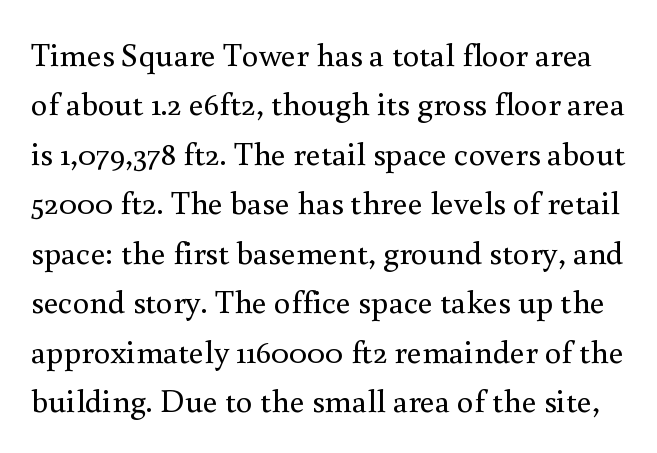
Stems here are at most as thick as an everyday book face. The space directly below the letters is spotless. Varying glyph widths throughout — classic text-font behaviour. Here the glyphs are tracked normally, forming tight word shapes. In terms of letterform style, serifs are clearly present.
